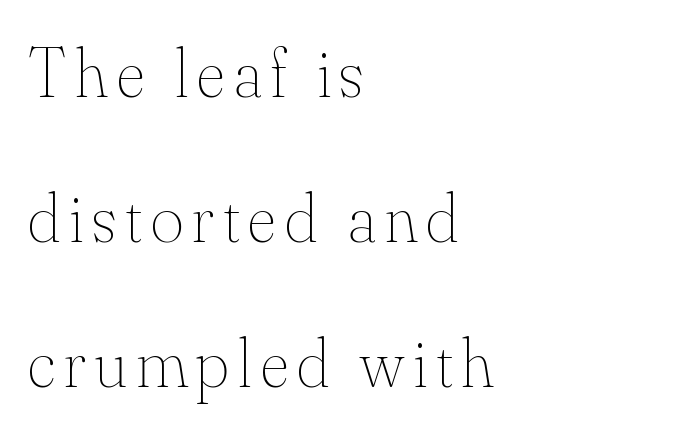
The image shows 70 px thin type, upright; set left-aligned, loose line spacing (2.07x), not underlined; medium stroke contrast and a small x-height.
